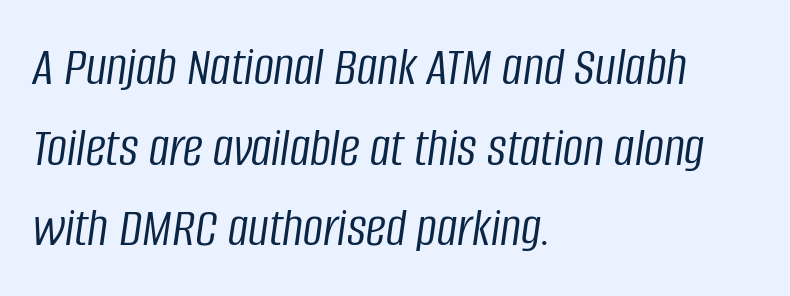
The image shows 56 px light, condensed type, italic (leaning right); set left-aligned, normal line spacing (1.44x), normal letter spacing, not underlined; low stroke contrast and a large x-height.
